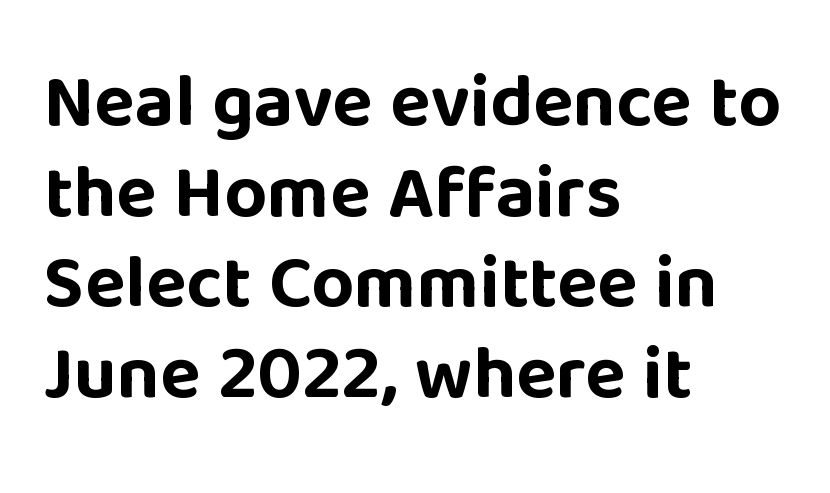
Q: Is the text bold? A: Yes.
Q: Is the text italic (slanted)? A: No, it is upright.
Q: Is the typeface a serif or a sans-serif typeface? A: Sans-serif.
Q: Is the text underlined? A: No.
Q: How is the paragraph aligned? A: Left-aligned.
Q: Is the spacing between letters normal or unusually wide? A: Normal.
Q: Width (condensed, normal, or wide)? A: Normal.
Q: Stroke contrast? A: Low.
Q: x-height? A: Large.
Q: Monospaced? A: No.
